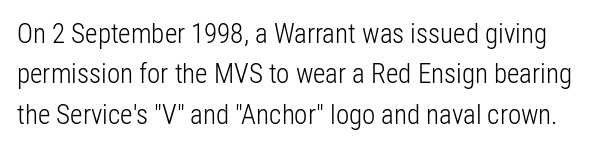
The image shows 27 px text type, upright; set normal line spacing (1.5x), normal letter spacing, not underlined.
